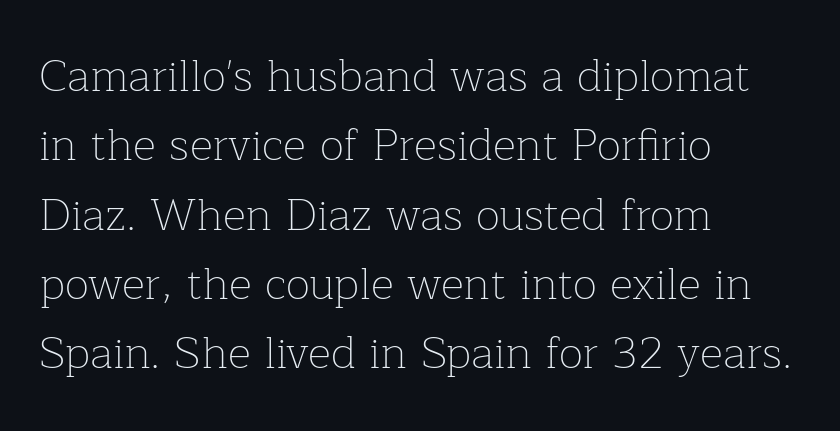
Descenders are the only things crossing below the line. You could call the tracking neutral — neither tight nor loose. Each line starts at the same left margin while the right side varies. Normally led — the rows are evenly, conventionally spaced. Compared with a typical body face, this is equally light or lighter still. A typesetter would call this proportional, since set widths differ per character.
